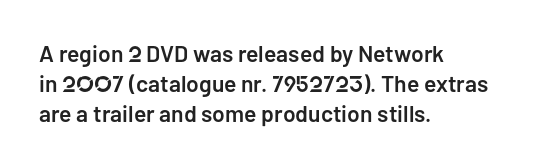
How are the letters spaced? Ordinarily, with no added tracking. Ordinary non-slanted type is in use. Notice the strokes are somewhat thickened but not fully heavy: this is a semibold. Descenders are the only things crossing below the line.
